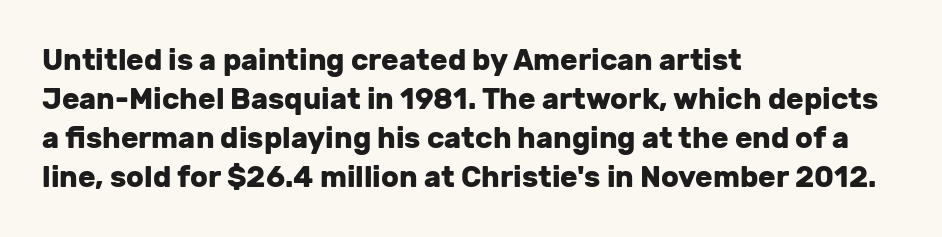
The image shows 29 px heavy sans-serif type, upright; set left-aligned, normal line spacing (1.34x), normal letter spacing, not underlined; low stroke contrast and a medium x-height.
